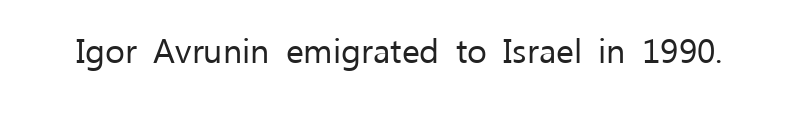
The rendering keeps characters at their native spacing. Serif or sans? Sans — the stroke terminals are bare. Heaviness? Minimal to ordinary, like unemphasized prose. This sample uses an upright cut, with every glyph sitting square on the baseline. Proportional: the letters do not fall into vertical columns. Glance below the letters and you will spot only blank space.
